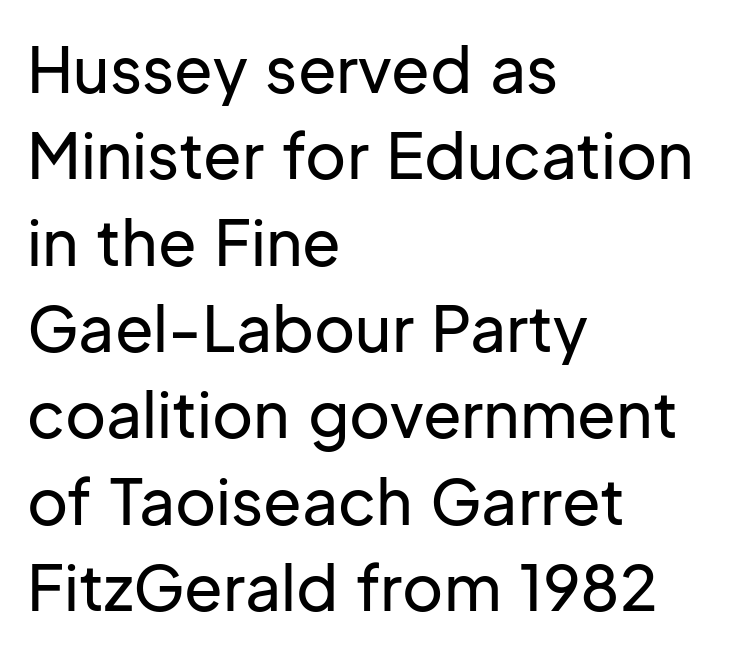
Q: Is the text italic (slanted)? A: No, it is upright.
Q: Is the typeface a serif or a sans-serif typeface? A: Sans-serif.
Q: Is the text underlined? A: No.
Q: How is the paragraph aligned? A: Left-aligned.
Q: Is the spacing between letters normal or unusually wide? A: Normal.
Q: Is the spacing between lines tight, normal or loose? A: Normal.
Q: Width (condensed, normal, or wide)? A: Normal.
Q: Stroke contrast? A: Low.
Q: x-height? A: Medium.
Q: Monospaced? A: No.
